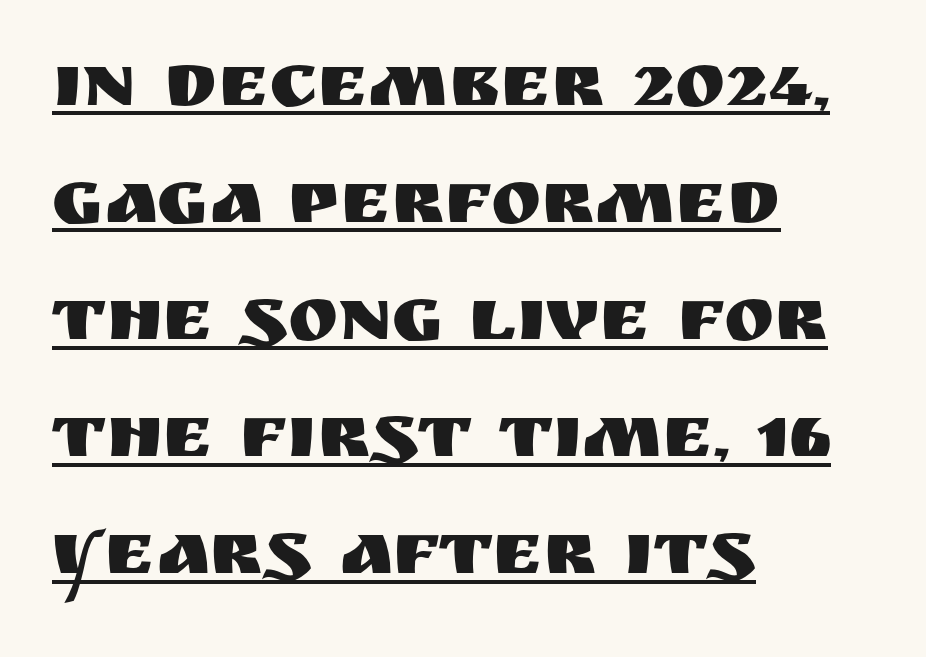
Q: Is the text italic (slanted)? A: No, it is upright.
Q: Is the typeface a serif or a sans-serif typeface? A: Sans-serif.
Q: Is the text underlined? A: Yes.
Q: How is the paragraph aligned? A: Left-aligned.
Q: Is the spacing between letters normal or unusually wide? A: Normal.
Q: Is the spacing between lines tight, normal or loose? A: Normal.
Q: Width (condensed, normal, or wide)? A: Normal.
Q: Stroke contrast? A: Medium.
Q: x-height? A: Large.
Q: Monospaced? A: No.
